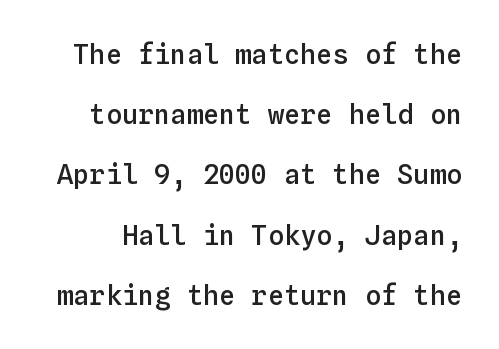
{"italic": "no", "bold": "semi", "underline": "no", "line_spacing": "loose", "line_spacing_ratio": 2.23, "letter_spacing": "normal", "letter_spacing_em": 0.0, "glyph_px": 27}
